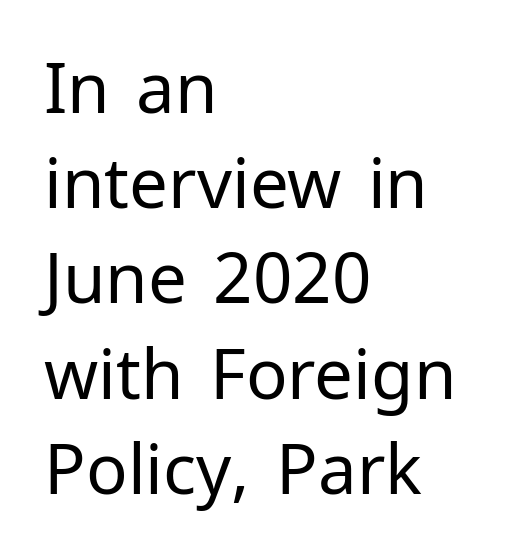
{"serif": "no", "italic": "no", "bold": "no", "weight": "regular", "width": "normal", "stroke_contrast": "low", "x_height": "medium", "monospaced": "no", "underline": "no", "align": "left", "line_spacing": "normal", "line_spacing_ratio": 1.38, "letter_spacing": "normal", "letter_spacing_em": 0.0, "glyph_px": 69}
